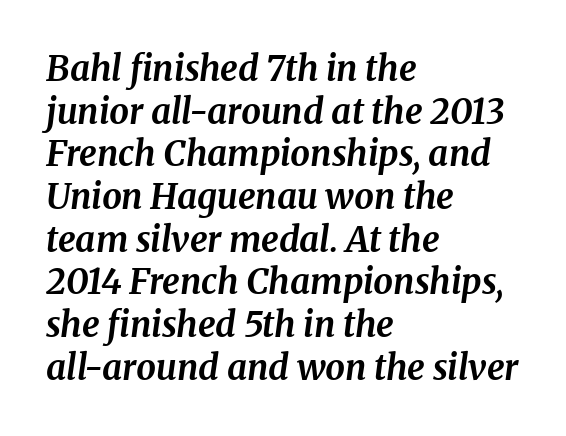
{"serif": "yes", "italic": "yes", "lean": "right", "slant_degrees": 8, "bold": "yes", "weight": "bold", "width": "normal", "stroke_contrast": "medium", "x_height": "medium", "monospaced": "no", "underline": "no", "align": "left", "line_spacing_ratio": 1.22, "letter_spacing": "normal", "letter_spacing_em": 0.0, "glyph_px": 35}
